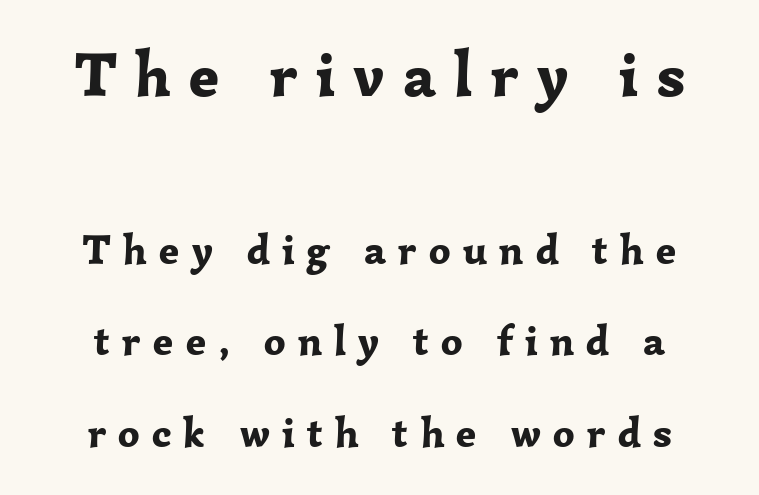
The image shows 63 px bold serif type, upright; set centered, loose line spacing (2.18x), unusually wide letter spacing (+0.29 em), not underlined; the first (top) block is 1.5x larger; low stroke contrast and a medium x-height.
